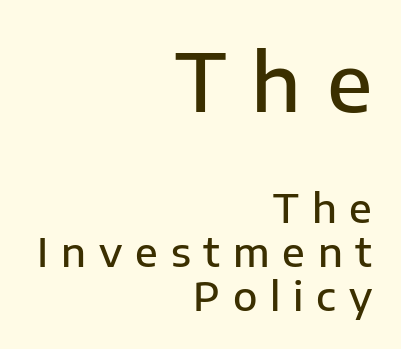
{"serif": "no", "italic": "no", "bold": "semi", "weight": "semibold", "width": "normal", "stroke_contrast": "low", "x_height": "medium", "monospaced": "no", "underline": "no", "align": "right", "line_spacing": "tight", "line_spacing_ratio": 1.1, "letter_spacing": "wide", "letter_spacing_em": 0.32, "larger_block": "first", "size_ratio": 2.0, "glyph_px": 80}
